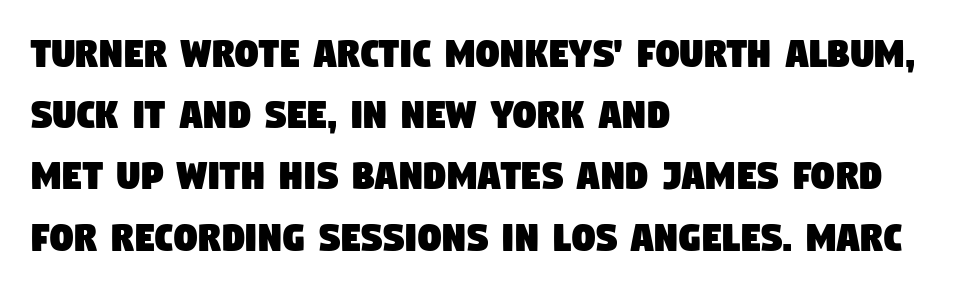
Q: Is the typeface a serif or a sans-serif typeface? A: Sans-serif.
Q: Is the text underlined? A: No.
Q: How is the paragraph aligned? A: Left-aligned.
Q: Is the spacing between letters normal or unusually wide? A: Normal.
Q: Is the spacing between lines tight, normal or loose? A: Normal.
Q: Width (condensed, normal, or wide)? A: Condensed.
Q: Stroke contrast? A: Low.
Q: x-height? A: Large.
Q: Monospaced? A: No.
